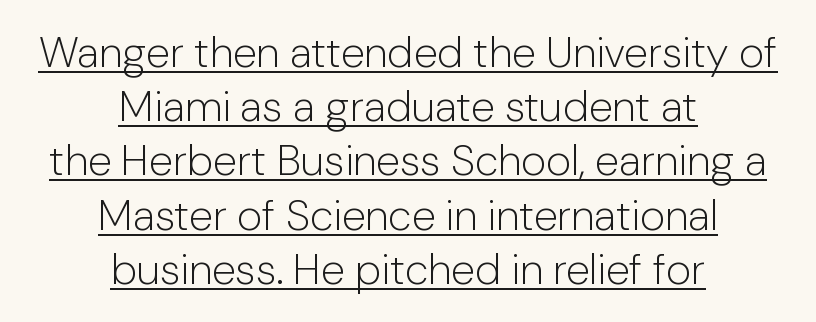
The image shows 43 px light sans-serif type, upright; set centered, normal line spacing (1.26x), normal letter spacing, underlined; low stroke contrast and a medium x-height.
